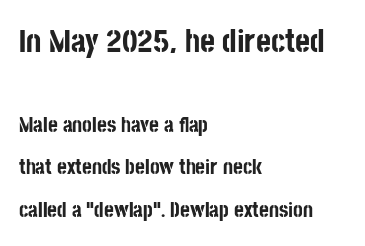
Line spacing here is loose. Letter spacing: default. Do the characters align in a grid? No, the font is proportional. Grotesque or geometric, the face here clearly has no serifs. Short and long lines alike share a common starting point at left. The font's upright variant was chosen for this text.
